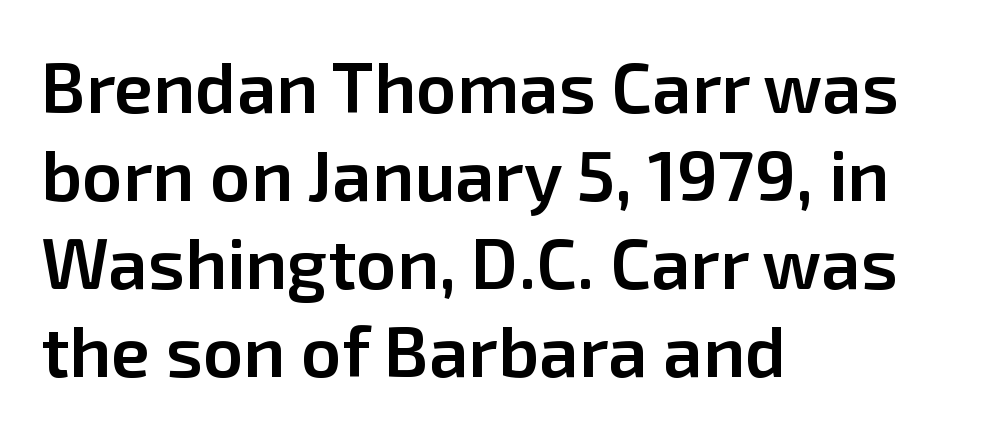
Lines of text with bare space underneath. A sans-serif font was chosen for this passage. You could not count columns in this text — the font is proportionally spaced. Caption: standard tracking, unaltered.
